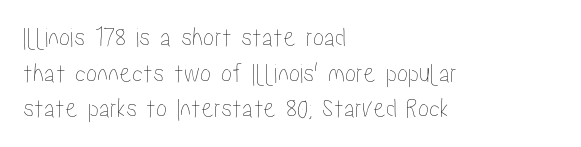
Students, observe: this is what conventionally led text looks like. You could not count columns in this text — the font is proportionally spaced. The typography opts for an upright posture over an oblique one. Which margin do the lines hug? The left one — the right edge is uneven.
